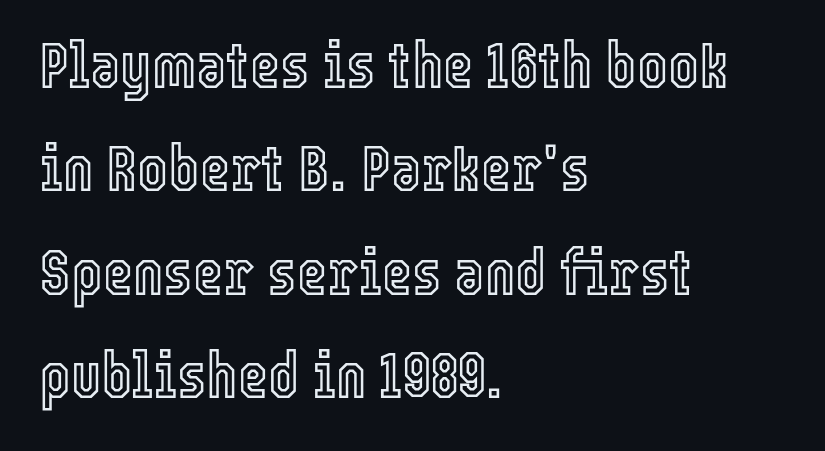
The image shows 65 px condensed type, upright; set left-aligned, normal line spacing (1.59x), normal letter spacing, not underlined; a medium x-height.
